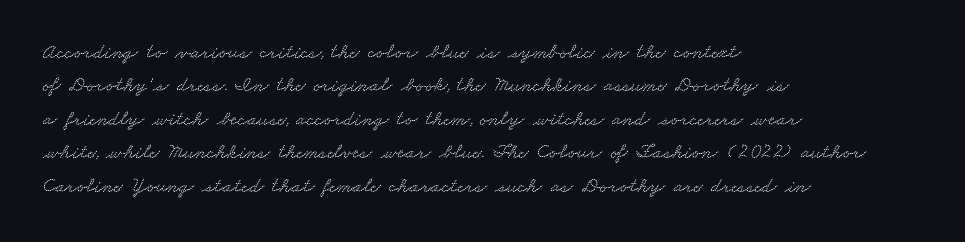
Q: Is the text underlined? A: No.
Q: How is the paragraph aligned? A: Left-aligned.
Q: Is the spacing between letters normal or unusually wide? A: Normal.
Q: Is the spacing between lines tight, normal or loose? A: Normal.
